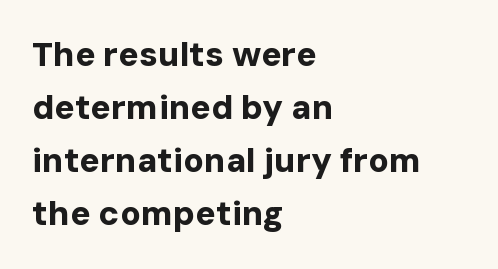
The image shows 34 px bold sans-serif type, upright; set left-aligned, normal line spacing (1.56x), normal letter spacing, not underlined; low stroke contrast and a medium x-height.
